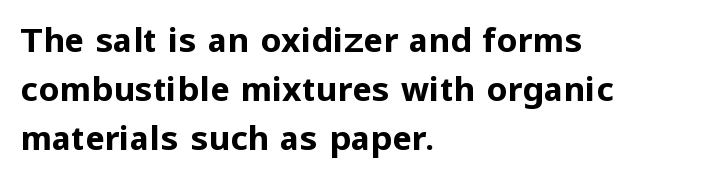
{"serif": "no", "italic": "no", "bold": "yes", "weight": "bold", "width": "normal", "stroke_contrast": "low", "x_height": "medium", "monospaced": "no", "underline": "no", "align": "left", "line_spacing": "normal", "line_spacing_ratio": 1.49, "letter_spacing": "normal", "letter_spacing_em": 0.0, "glyph_px": 33}
